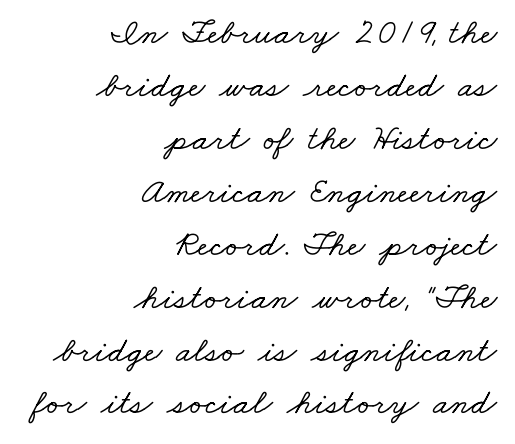
Yep, those are serifs on the letters. Vertically, the passage feels balanced, rows spaced as you'd expect. A bare baseline throughout the passage. Standard letterfit; no display-style spreading of the glyphs. Looks like regular typesetting: each glyph gets only the width it needs. The compositor pushed each line to the right boundary.
